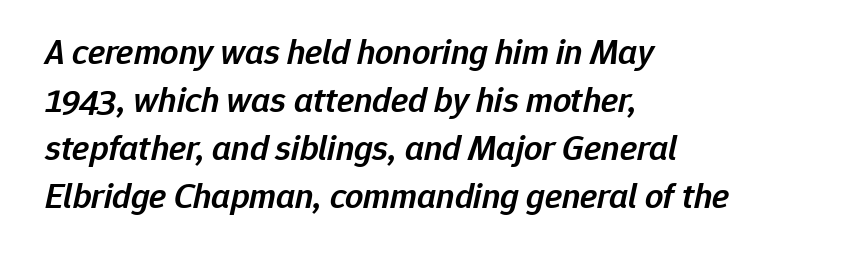
The image shows 36 px semibold type, italic (leaning right); set left-aligned, normal line spacing (1.33x), normal letter spacing, not underlined; low stroke contrast and a medium x-height.
